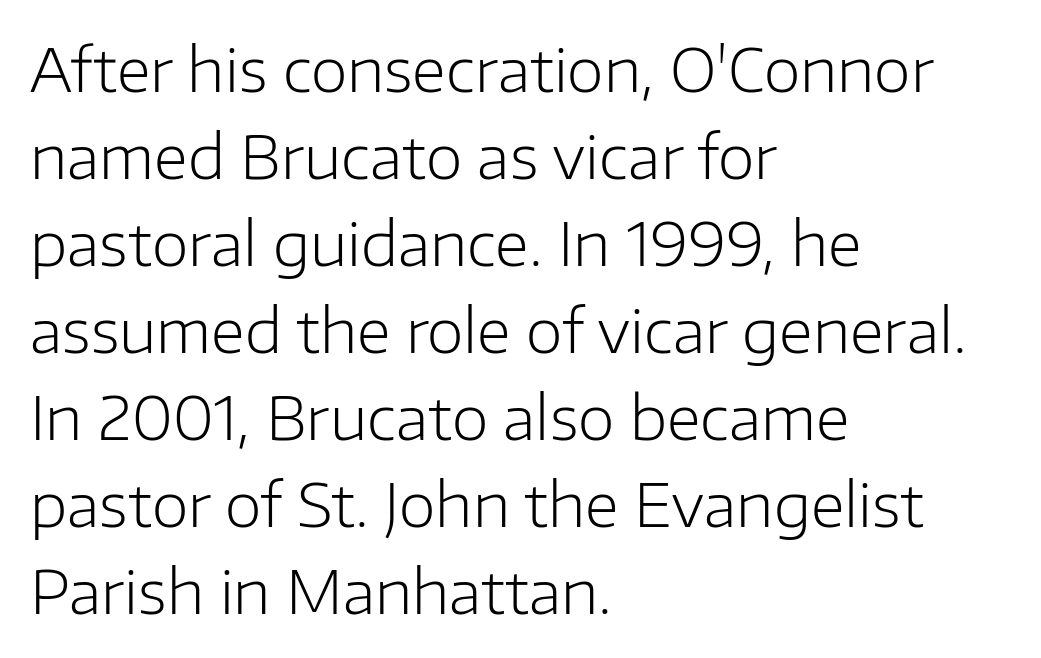
Observe the absence of serifs on each vertical stroke in this sample. Spacing verdict: proportional, widths tailored to each character. The typesetting does not lean heavy: it is not bold. The type sits square on the baseline with zero lean.
